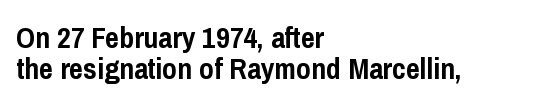
Q: Is the text bold? A: Yes.
Q: Is the text italic (slanted)? A: No, it is upright.
Q: Is the typeface a serif or a sans-serif typeface? A: Sans-serif.
Q: Is the text underlined? A: No.
Q: How is the paragraph aligned? A: Left-aligned.
Q: Is the spacing between letters normal or unusually wide? A: Normal.
Q: Is the spacing between lines tight, normal or loose? A: Tight.
Q: Width (condensed, normal, or wide)? A: Condensed.
Q: Stroke contrast? A: Low.
Q: x-height? A: Medium.
Q: Monospaced? A: No.
